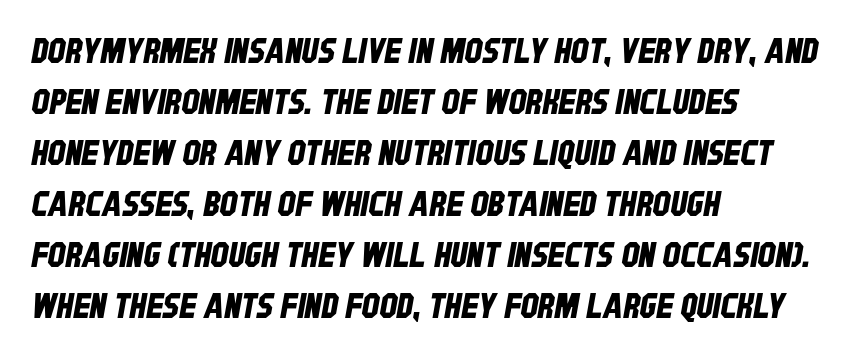
{"serif": "no", "width": "condensed", "stroke_contrast": "low", "x_height": "large", "monospaced": "no", "underline": "no", "align": "left", "line_spacing": "normal", "line_spacing_ratio": 1.46, "letter_spacing": "normal", "letter_spacing_em": 0.0, "glyph_px": 35}
